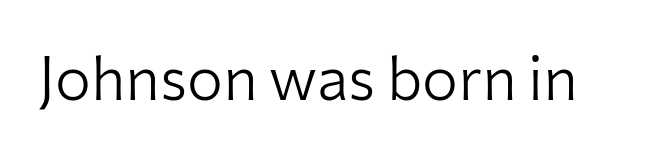
No extra ink here — the face is not bold. There is no visible air inserted between adjacent glyphs. The area under the type is left untouched. No feet cap the strokes, marking this as sans-serif type.
